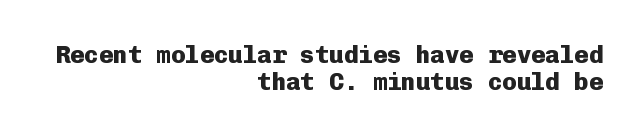
Q: Is the text bold? A: Yes.
Q: Is the text italic (slanted)? A: No, it is upright.
Q: Is the text underlined? A: No.
Q: How is the paragraph aligned? A: Right-aligned.
Q: Is the spacing between letters normal or unusually wide? A: Normal.
Q: Is the spacing between lines tight, normal or loose? A: Tight.
